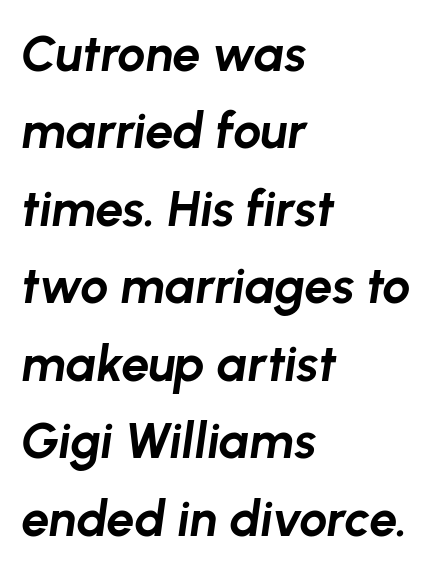
Underlining? Definitely not there. Does the leading feel generous? No, just average. Weight: bold. You could not count columns in this text — the font is proportionally spaced. Typeset ragged right — the left edge is the straight one.
